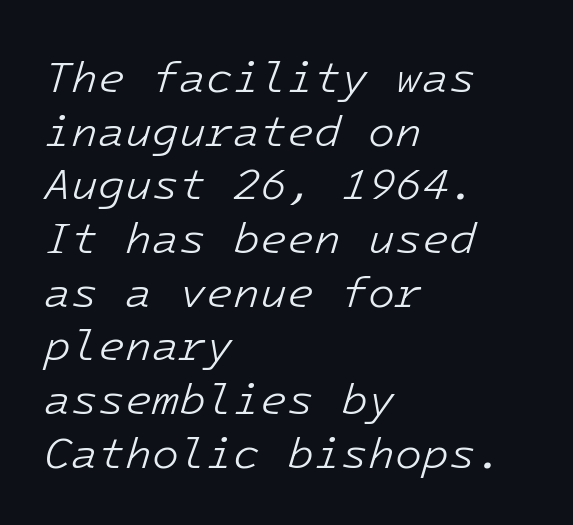
Q: Is the text bold? A: No.
Q: Is the text italic (slanted)? A: Yes, it leans right by about 16 degrees.
Q: Is the text underlined? A: No.
Q: How is the paragraph aligned? A: Left-aligned.
Q: Is the spacing between letters normal or unusually wide? A: Normal.
Q: Width (condensed, normal, or wide)? A: Normal.
Q: Stroke contrast? A: Low.
Q: x-height? A: Medium.
Q: Monospaced? A: Yes.
